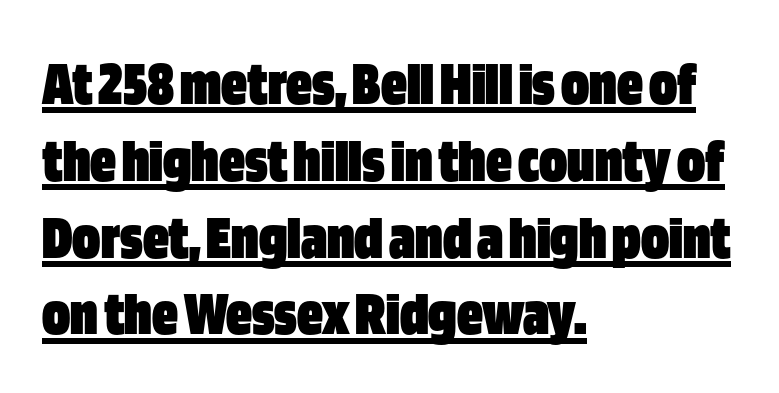
Q: Is the text bold? A: Yes.
Q: Is the text italic (slanted)? A: No, it is upright.
Q: Is the typeface a serif or a sans-serif typeface? A: Sans-serif.
Q: Is the text underlined? A: Yes.
Q: How is the paragraph aligned? A: Left-aligned.
Q: Is the spacing between letters normal or unusually wide? A: Normal.
Q: Width (condensed, normal, or wide)? A: Condensed.
Q: Stroke contrast? A: Low.
Q: x-height? A: Large.
Q: Monospaced? A: No.
